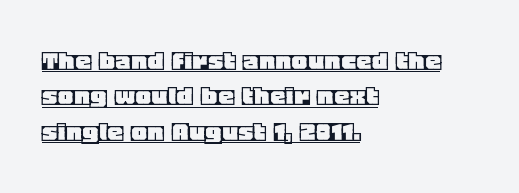
{"italic": "no", "width": "normal", "x_height": "large", "monospaced": "no", "underline": "yes", "align": "left", "line_spacing": "tight", "line_spacing_ratio": 1.14, "letter_spacing": "normal", "letter_spacing_em": 0.0, "glyph_px": 31}
